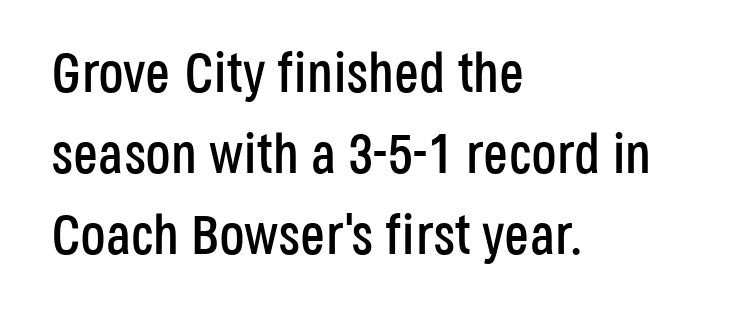
Nobody touched the tracking dial on this one. Varying glyph widths throughout — classic text-font behaviour. Vertical strokes here are truly vertical. All the whitespace from short lines collects on the right.
